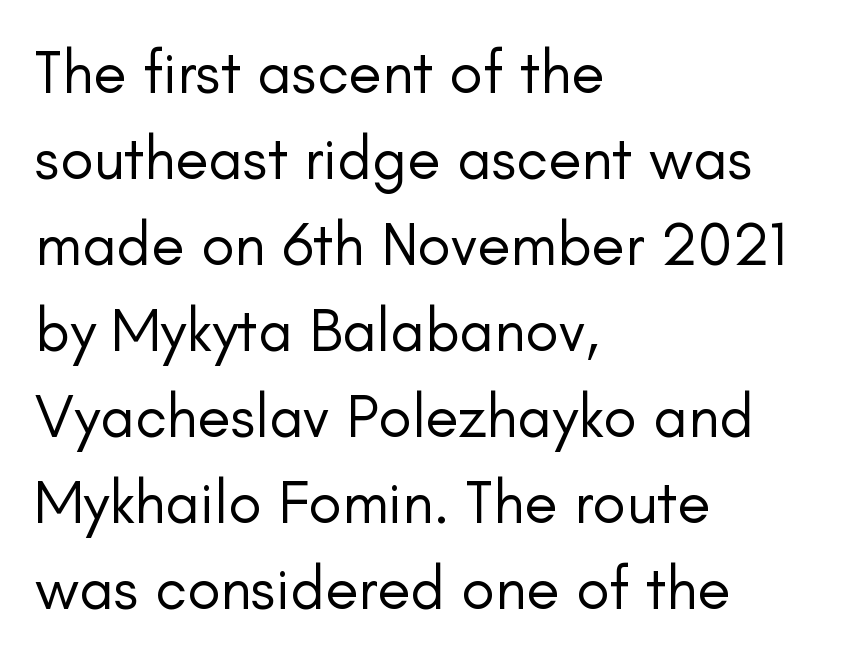
Q: Is the text bold? A: No.
Q: Is the text italic (slanted)? A: No, it is upright.
Q: Is the typeface a serif or a sans-serif typeface? A: Sans-serif.
Q: Is the text underlined? A: No.
Q: How is the paragraph aligned? A: Left-aligned.
Q: Is the spacing between letters normal or unusually wide? A: Normal.
Q: Is the spacing between lines tight, normal or loose? A: Normal.
Q: Width (condensed, normal, or wide)? A: Normal.
Q: Stroke contrast? A: Low.
Q: x-height? A: Small.
Q: Monospaced? A: No.
